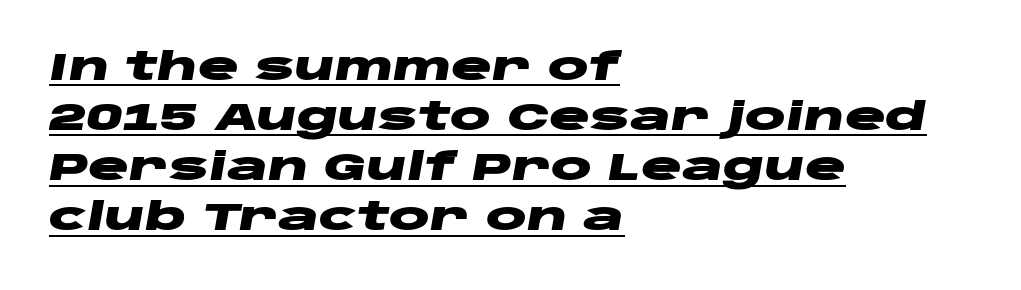
Students, observe: this is what conventionally led text looks like. Each glyph is drawn with heavy, bold strokes. Line starts are locked; line ends wander. The font's italic variant was chosen for this text. Here the designer chose a conventional face with non-uniform glyph widths.
